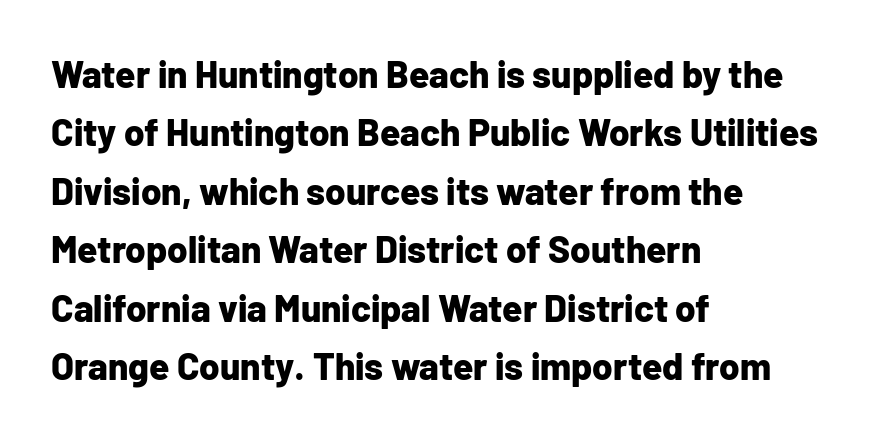
{"serif": "no", "italic": "no", "bold": "yes", "weight": "bold", "width": "normal", "stroke_contrast": "low", "x_height": "medium", "monospaced": "no", "underline": "no", "align": "left", "line_spacing": "normal", "line_spacing_ratio": 1.58, "letter_spacing": "normal", "letter_spacing_em": 0.0, "glyph_px": 37}
